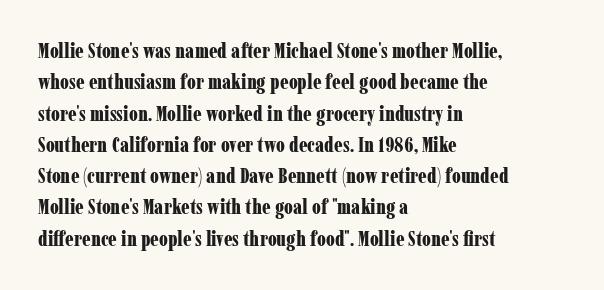
The passage shown is emphatically bold. The specimen reads as upright at a glance. Alignment: flush left. What stands out about the letter spacing? Nothing — it is the standard amount. The block of text has a typical density, with ordinary space between rows. The words here are not underlined.
